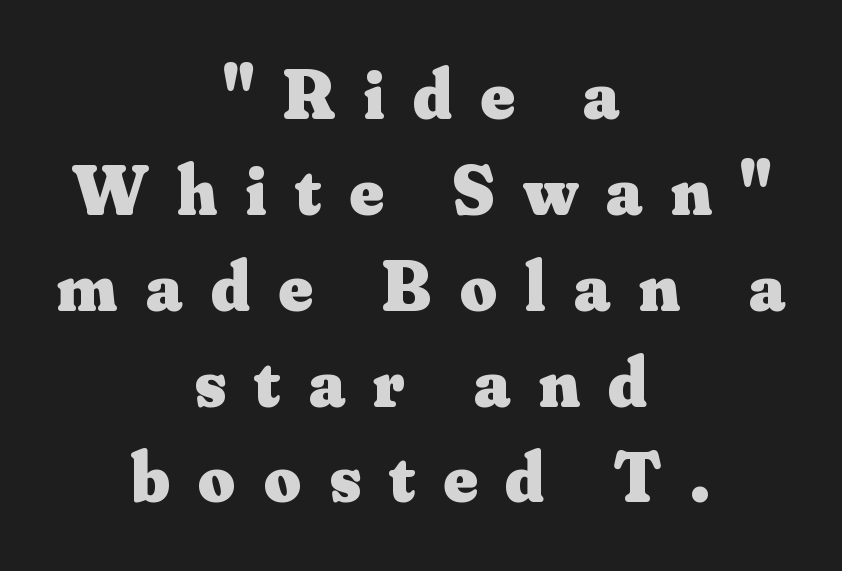
Vertical strokes here are truly vertical. Spacing verdict: proportional, widths tailored to each character. Beneath every word, the page is bare. Layout note: lines centered. Font category for this specimen: serif.
